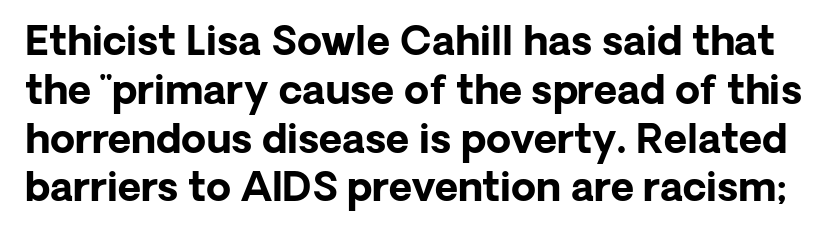
Q: Is the text bold? A: Yes.
Q: Is the text italic (slanted)? A: No, it is upright.
Q: Is the typeface a serif or a sans-serif typeface? A: Sans-serif.
Q: Is the text underlined? A: No.
Q: Is the spacing between letters normal or unusually wide? A: Normal.
Q: Width (condensed, normal, or wide)? A: Normal.
Q: Stroke contrast? A: Low.
Q: x-height? A: Medium.
Q: Monospaced? A: No.
